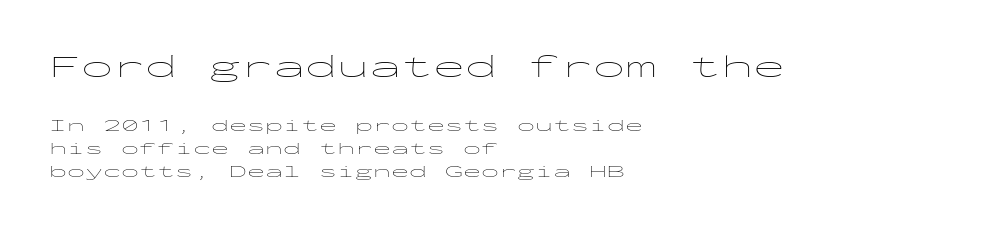
{"serif": "no", "italic": "no", "bold": "no", "weight": "thin", "width": "wide", "stroke_contrast": "low", "x_height": "medium", "monospaced": "yes", "underline": "no", "align": "left", "line_spacing": "normal", "line_spacing_ratio": 1.27, "letter_spacing": "normal", "letter_spacing_em": 0.0, "larger_block": "first", "size_ratio": 1.78, "glyph_px": 32}
